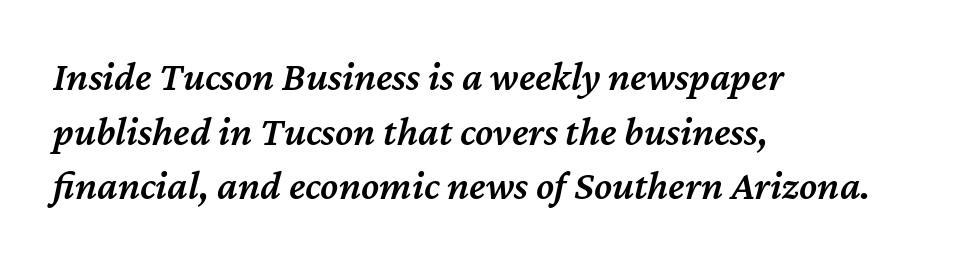
Q: Is the text bold? A: Semi-bold.
Q: Is the text italic (slanted)? A: Yes, it leans right by about 12 degrees.
Q: Is the text underlined? A: No.
Q: How is the paragraph aligned? A: Left-aligned.
Q: Is the spacing between letters normal or unusually wide? A: Normal.
Q: Is the spacing between lines tight, normal or loose? A: Normal.
Q: Width (condensed, normal, or wide)? A: Normal.
Q: Stroke contrast? A: Medium.
Q: x-height? A: Medium.
Q: Monospaced? A: No.
